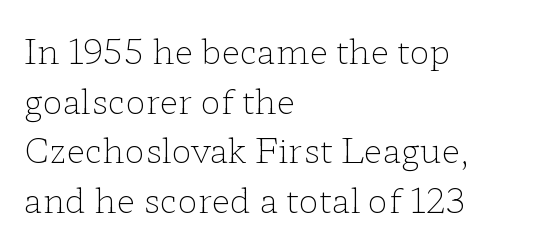
{"serif": "yes", "italic": "no", "bold": "no", "weight": "light", "width": "wide", "stroke_contrast": "low", "x_height": "medium", "monospaced": "no", "underline": "no", "align": "left", "line_spacing": "normal", "line_spacing_ratio": 1.46, "letter_spacing": "normal", "letter_spacing_em": 0.0, "glyph_px": 34}
